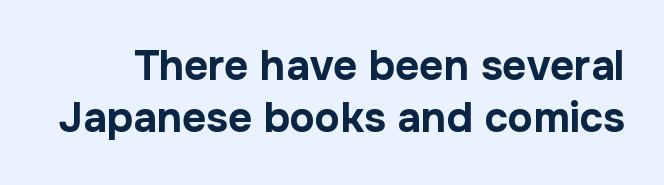
Q: Is the text bold? A: Yes.
Q: Is the text italic (slanted)? A: No, it is upright.
Q: Is the typeface a serif or a sans-serif typeface? A: Sans-serif.
Q: Is the text underlined? A: No.
Q: Is the spacing between letters normal or unusually wide? A: Normal.
Q: Is the spacing between lines tight, normal or loose? A: Normal.
Q: Width (condensed, normal, or wide)? A: Normal.
Q: Stroke contrast? A: Low.
Q: x-height? A: Medium.
Q: Monospaced? A: No.
